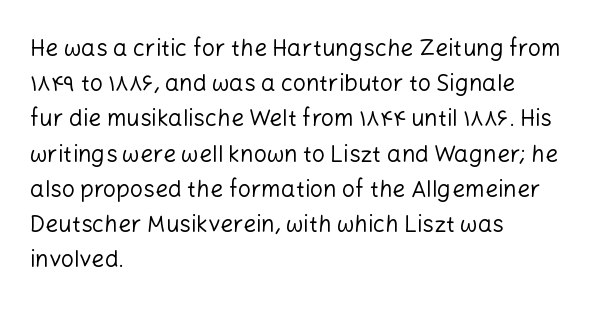
The image shows 23 px text type, upright; set left-aligned, normal line spacing (1.53x), normal letter spacing, not underlined.
